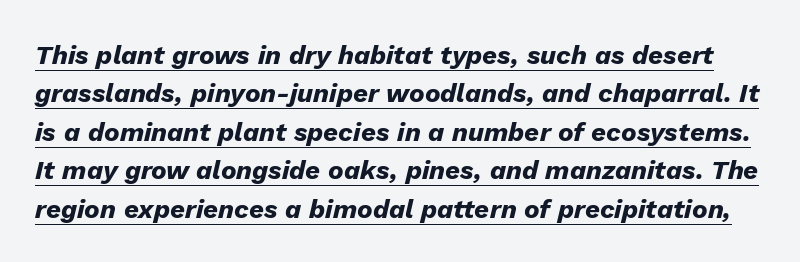
Vertically, the passage feels balanced, rows spaced as you'd expect. Glyph-to-glyph distance matches everyday printed text. Notice how the stems are inclined rather than vertical — that's the hallmark of italics. Glance below the letters and you will spot a drawn line.
